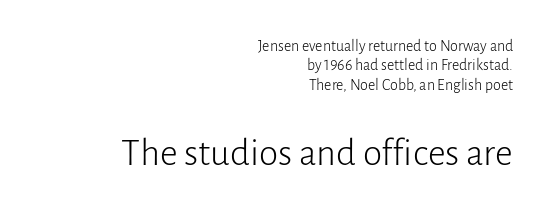
The image shows 39 px light sans-serif type, upright; set right-aligned, line spacing 1.21x, normal letter spacing, not underlined; the second (bottom) block is 2.44x larger; low stroke contrast and a medium x-height.
